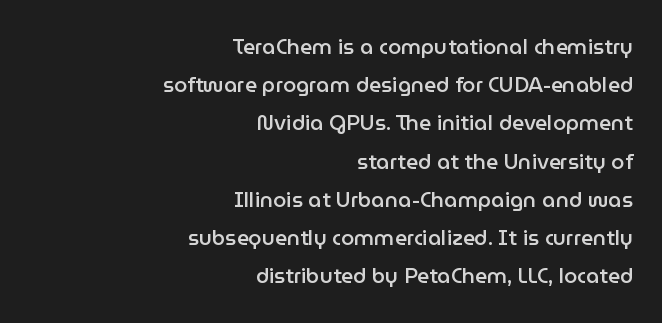
{"italic": "no", "bold": "semi", "underline": "no", "align": "right", "line_spacing_ratio": 1.82, "letter_spacing": "normal", "letter_spacing_em": 0.0, "glyph_px": 21}
